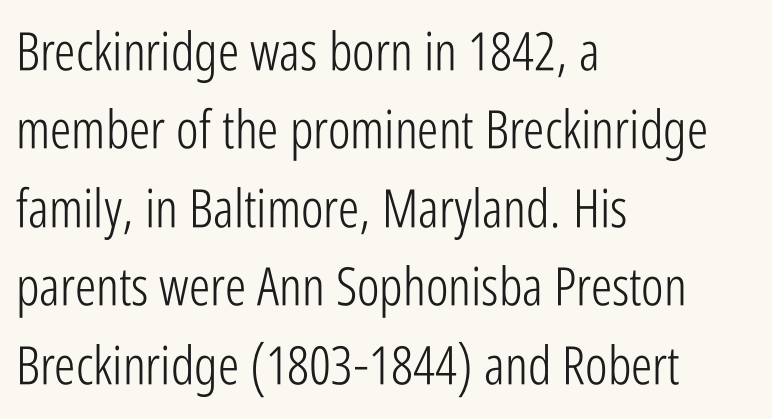
Q: Is the text bold? A: No.
Q: Is the text italic (slanted)? A: No, it is upright.
Q: Is the typeface a serif or a sans-serif typeface? A: Sans-serif.
Q: Is the text underlined? A: No.
Q: How is the paragraph aligned? A: Left-aligned.
Q: Is the spacing between letters normal or unusually wide? A: Normal.
Q: Is the spacing between lines tight, normal or loose? A: Normal.
Q: Width (condensed, normal, or wide)? A: Condensed.
Q: Stroke contrast? A: Low.
Q: x-height? A: Medium.
Q: Monospaced? A: No.
